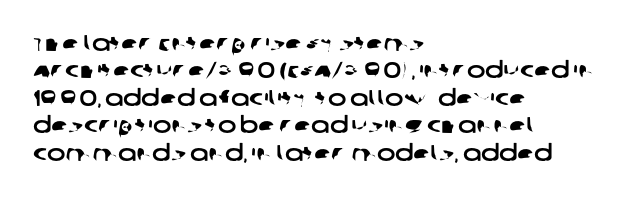
Observe the ordinary spacing: letters are neighbours, not strangers. The lines in this sample share a left origin and differ only in where they stop. Unmarked baselines from the first word to the last. These lines sit exactly where default settings would place them.
